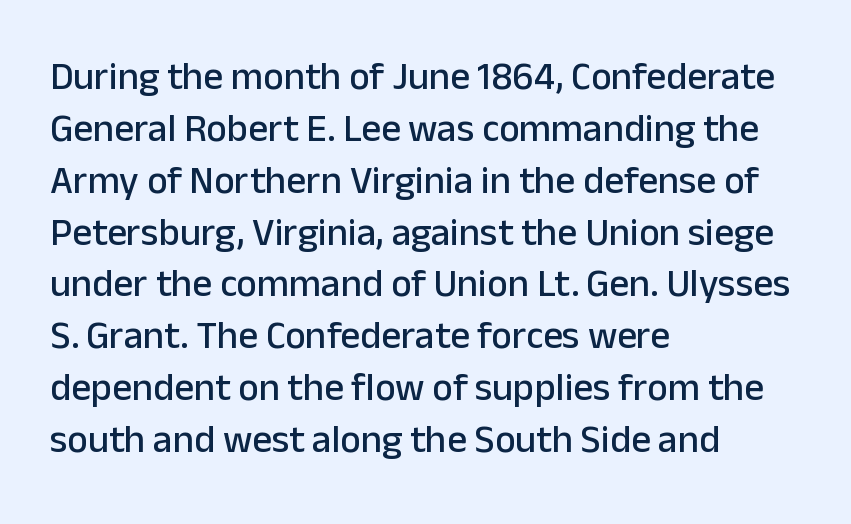
{"serif": "no", "italic": "no", "width": "normal", "stroke_contrast": "low", "x_height": "medium", "monospaced": "no", "underline": "no", "align": "left", "line_spacing": "normal", "line_spacing_ratio": 1.33, "letter_spacing": "normal", "letter_spacing_em": 0.0, "glyph_px": 39}
